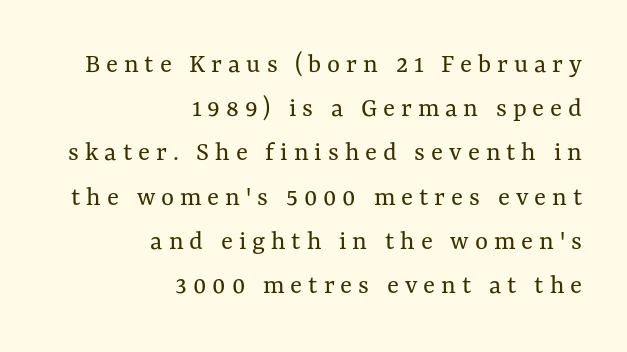
{"italic": "no", "bold": "no", "weight": "regular", "width": "normal", "stroke_contrast": "medium", "x_height": "medium", "monospaced": "no", "underline": "no", "align": "right", "line_spacing": "normal", "line_spacing_ratio": 1.58, "letter_spacing": "wide", "letter_spacing_em": 0.21, "glyph_px": 28}
